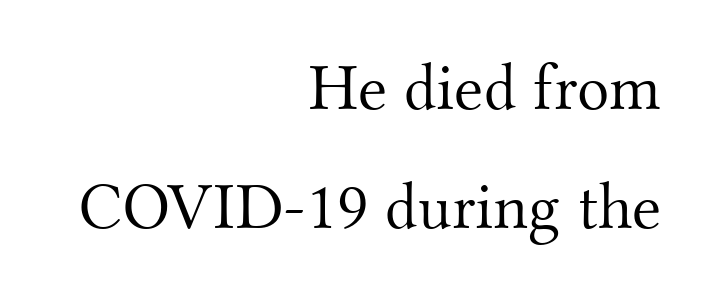
The image shows 67 px light serif type, upright; set right-aligned, line spacing 1.78x, normal letter spacing, not underlined; medium stroke contrast and a small x-height.
